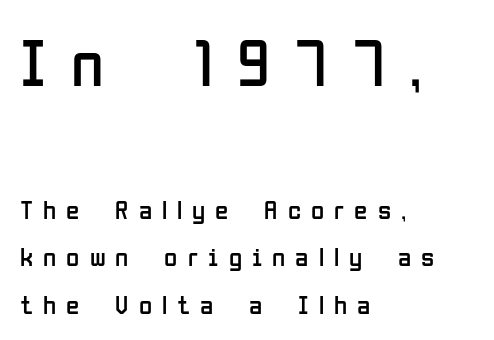
{"serif": "no", "italic": "no", "bold": "no", "weight": "regular", "width": "condensed", "stroke_contrast": "low", "x_height": "medium", "monospaced": "no", "underline": "no", "align": "left", "line_spacing_ratio": 1.76, "letter_spacing": "wide", "letter_spacing_em": 0.37, "larger_block": "first", "size_ratio": 2.48, "glyph_px": 67}
